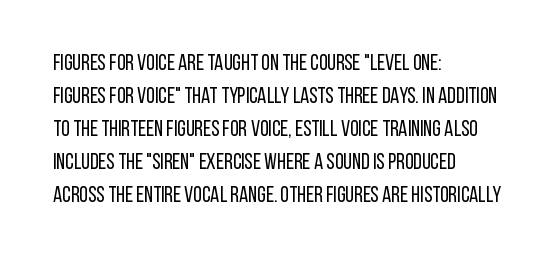
In terms of leading, this rendering sits right in the middle. Quick note: not italic, upright. Stems here are at most as thick as an everyday book face. Letter spacing: default.
